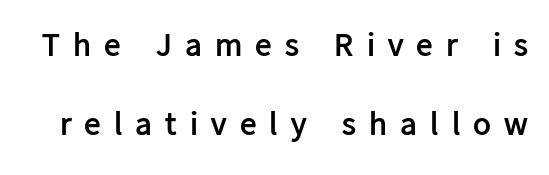
The image shows 33 px semibold sans-serif type, upright; set loose line spacing (2.4x), unusually wide letter spacing (+0.4 em), not underlined; low stroke contrast and a medium x-height.
